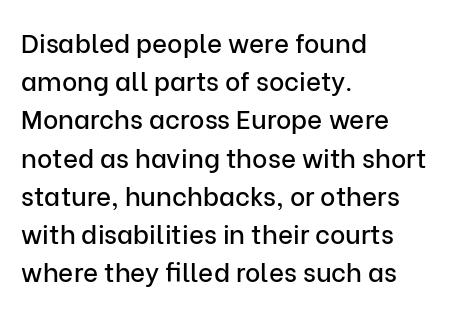
{"italic": "no", "underline": "no", "align": "left", "line_spacing": "normal", "line_spacing_ratio": 1.47, "letter_spacing": "normal", "letter_spacing_em": 0.0, "glyph_px": 26}
